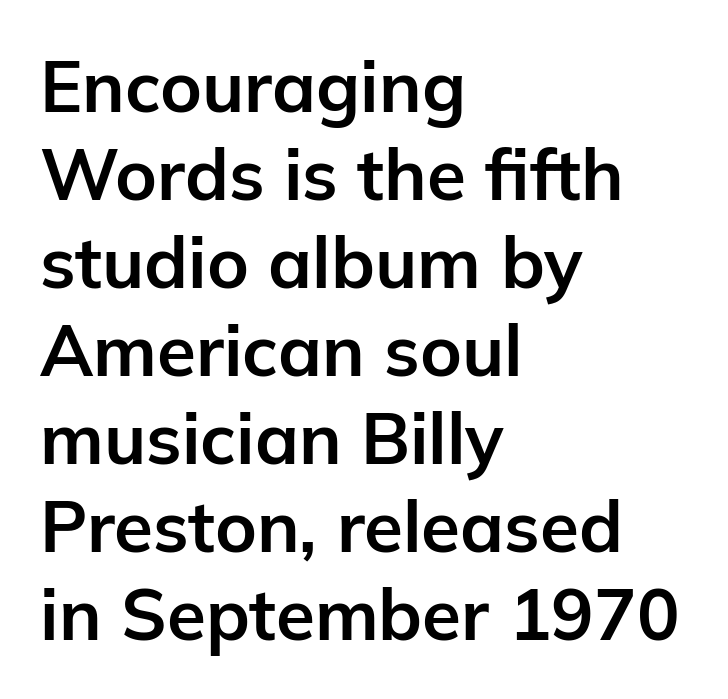
Type style note: lacks serifs. Does extra space separate the letters? No, they use regular spacing. Does the weight exceed regular? Yes, all the way to bold. Style check: upright. This sample has the flowing, uneven cadence of proportional lettering. Honestly, there is no underline to notice here at all.
